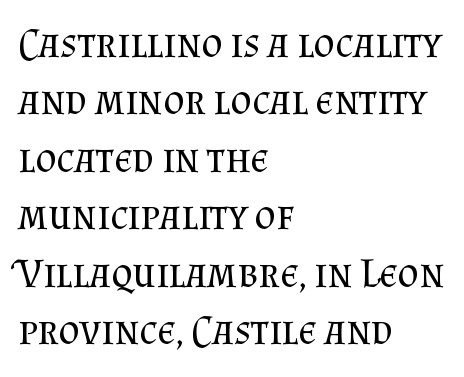
Between one letter and the next there's only the usual sliver of space. Unlike a clean sans, this face finishes its strokes with serifs. Type without underlining. Stroke thickness stays within the range of a standard reading face or lighter. The face used here is proportionally spaced, like ordinary book or web type. Regular leading.
